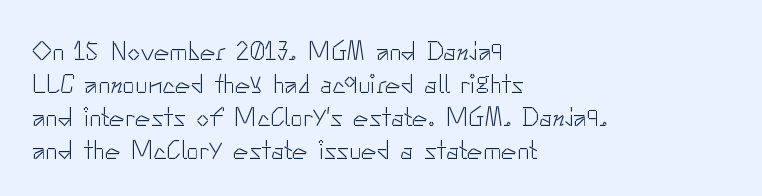
When letters stand straight like this, we call the style roman or upright. These lines sit exactly where default settings would place them. Students, note that the glyphs here touch the page at normal intervals. The passage shown is not bold in any degree. In CSS terms this would be text-align: left. Underlining? Definitely not there.
